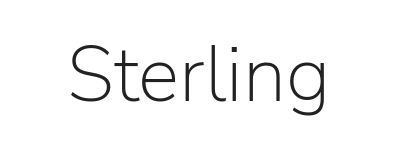
The image shows 78 px light sans-serif type, upright; set centered, normal letter spacing, not underlined; low stroke contrast and a medium x-height.
